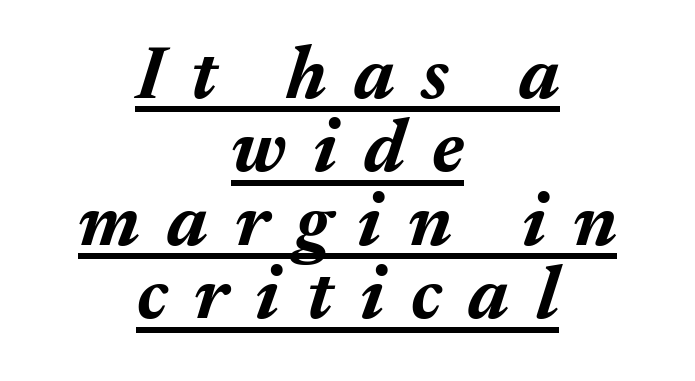
{"italic": "yes", "lean": "right", "slant_degrees": 17, "bold": "yes", "weight": "bold", "width": "normal", "stroke_contrast": "medium", "x_height": "medium", "monospaced": "no", "underline": "yes", "align": "center", "line_spacing": "tight", "line_spacing_ratio": 0.98, "letter_spacing": "wide", "letter_spacing_em": 0.36, "glyph_px": 75}
